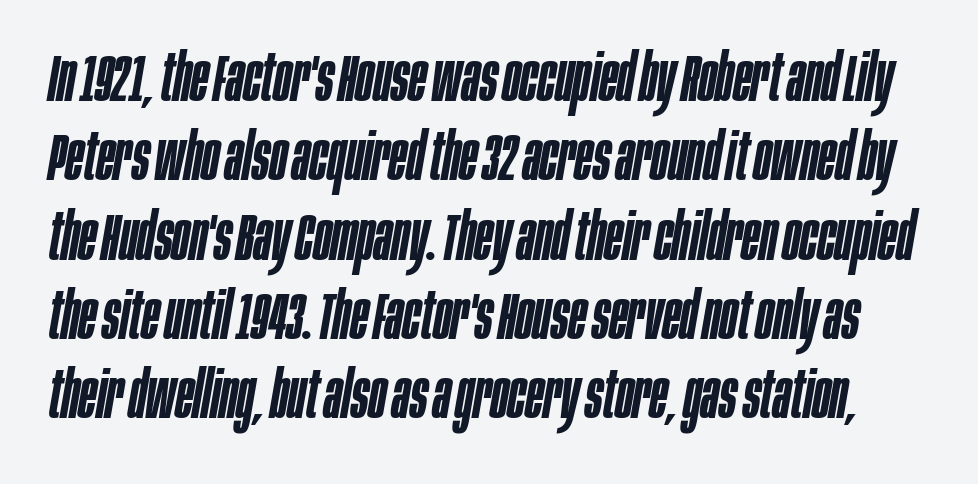
The image shows 65 px semibold, condensed type, italic (leaning right); set line spacing 1.22x, normal letter spacing, not underlined; low stroke contrast and a large x-height.
